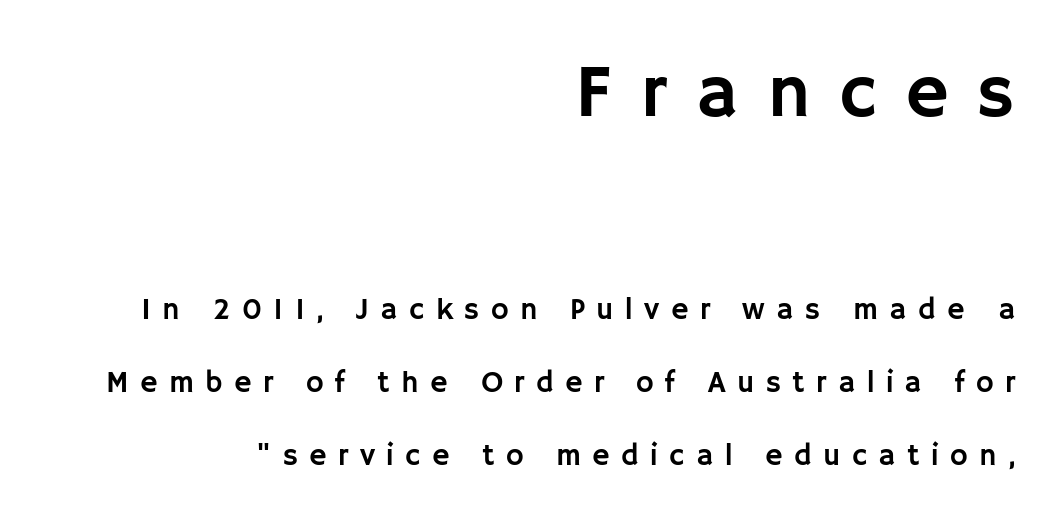
The image shows 75 px sans-serif type, upright; set right-aligned, loose line spacing (2.44x), unusually wide letter spacing (+0.38 em), not underlined; the first (top) block is 2.5x larger; low stroke contrast and a large x-height.
